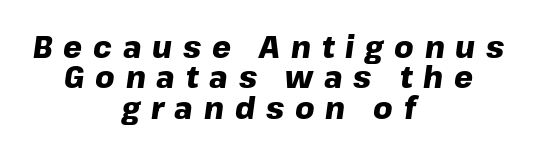
You'd pick this weight for a headline — it's a proper bold. This block would grow much taller if given ordinary leading; it's compressed now. Notice how the passage keeps no hard edge, just a central spine. Notice how the stems are inclined rather than vertical — that's the hallmark of italics. Glyph-to-glyph distance is far greater than everyday printed text.
